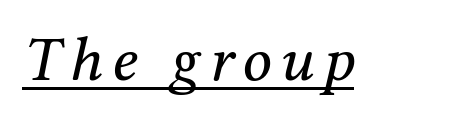
{"serif": "yes", "italic": "yes", "lean": "right", "slant_degrees": 12, "bold": "no", "weight": "regular", "width": "normal", "stroke_contrast": "medium", "x_height": "medium", "monospaced": "no", "underline": "yes", "glyph_px": 64}
